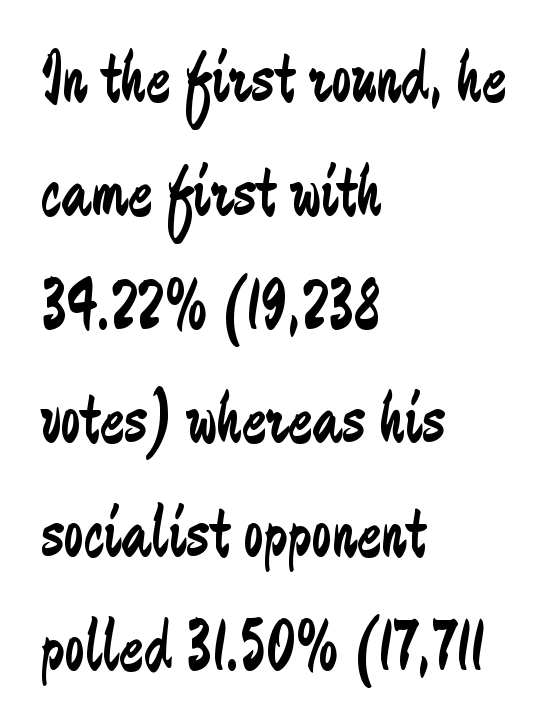
{"serif": "no", "bold": "no", "weight": "regular", "width": "condensed", "stroke_contrast": "low", "x_height": "medium", "monospaced": "no", "underline": "no", "align": "left", "line_spacing": "normal", "line_spacing_ratio": 1.58, "letter_spacing": "normal", "letter_spacing_em": 0.0, "glyph_px": 72}
